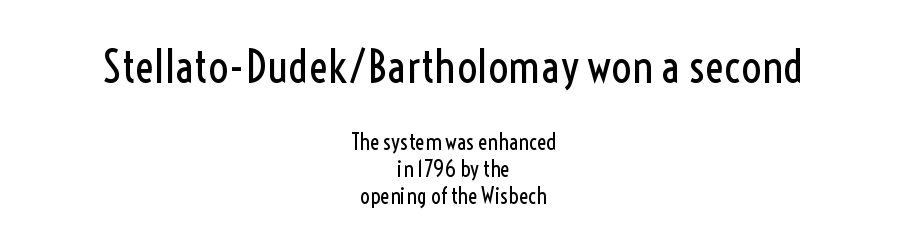
The image shows 45 px regular-weight, condensed sans-serif type, upright; set centered, line spacing 1.21x, normal letter spacing, not underlined; the first (top) block is 2.05x larger; a medium x-height.
